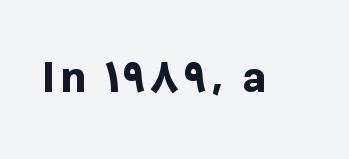
Strong, thick strokes mark this as bold type. Tall strokes in this sample are plumb rather than angled. Here the designer chose a conventional face with non-uniform glyph widths. Check under the words: just untouched page.
